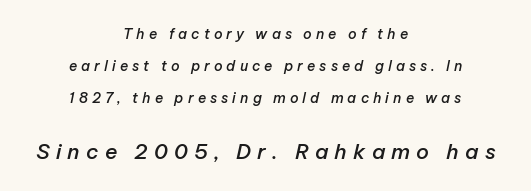
The image shows 21 px text type, italic (leaning right); set centered, loose line spacing (2.3x), unusually wide letter spacing (+0.29 em), not underlined; the second (bottom) block is 1.5x larger.
